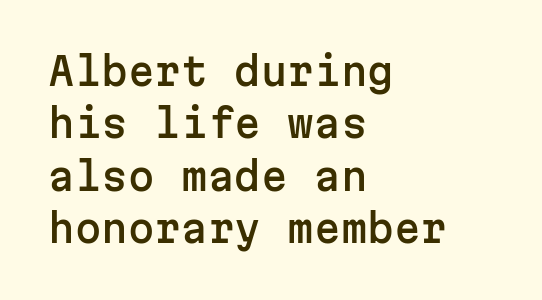
{"serif": "no", "italic": "no", "width": "normal", "stroke_contrast": "low", "x_height": "medium", "monospaced": "yes", "underline": "no", "align": "left", "line_spacing": "normal", "line_spacing_ratio": 1.38, "letter_spacing": "normal", "letter_spacing_em": 0.0, "glyph_px": 38}
